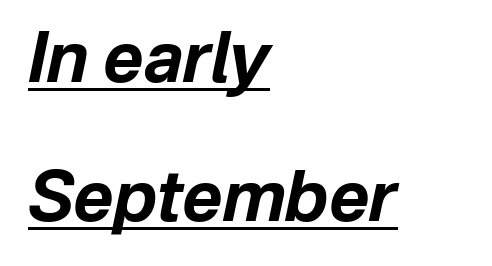
Each line starts at the same left margin while the right side varies. You'd pick this weight for a headline — it's a proper bold. When letters slant like this, we call the style italic. Descenders here cross a horizontal rule under the line. The vertical gap from one line to the next is large.
